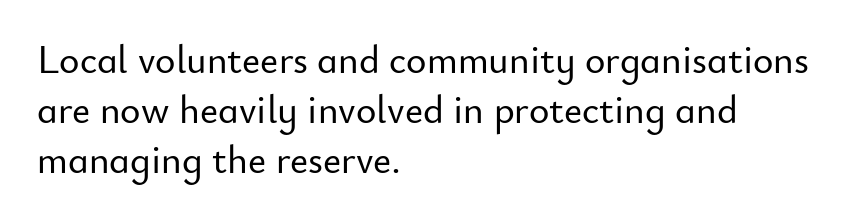
The rendering keeps characters at their native spacing. Is the block centered? No — it sits flush against the left margin. A typesetter would mark this as roman, not italic. Here the designer chose a conventional face with non-uniform glyph widths.
